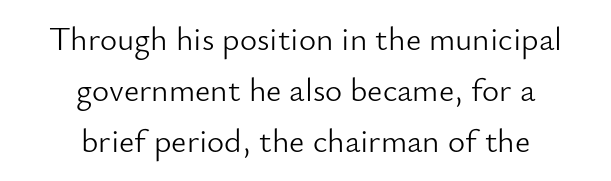
The image shows 33 px light sans-serif type, upright; set centered, normal line spacing (1.54x), normal letter spacing, not underlined; low stroke contrast and a small x-height.
